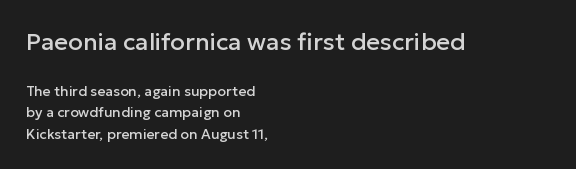
{"italic": "no", "underline": "no", "align": "left", "line_spacing": "normal", "line_spacing_ratio": 1.53, "letter_spacing": "normal", "letter_spacing_em": 0.0, "larger_block": "first", "size_ratio": 1.71, "glyph_px": 24}
